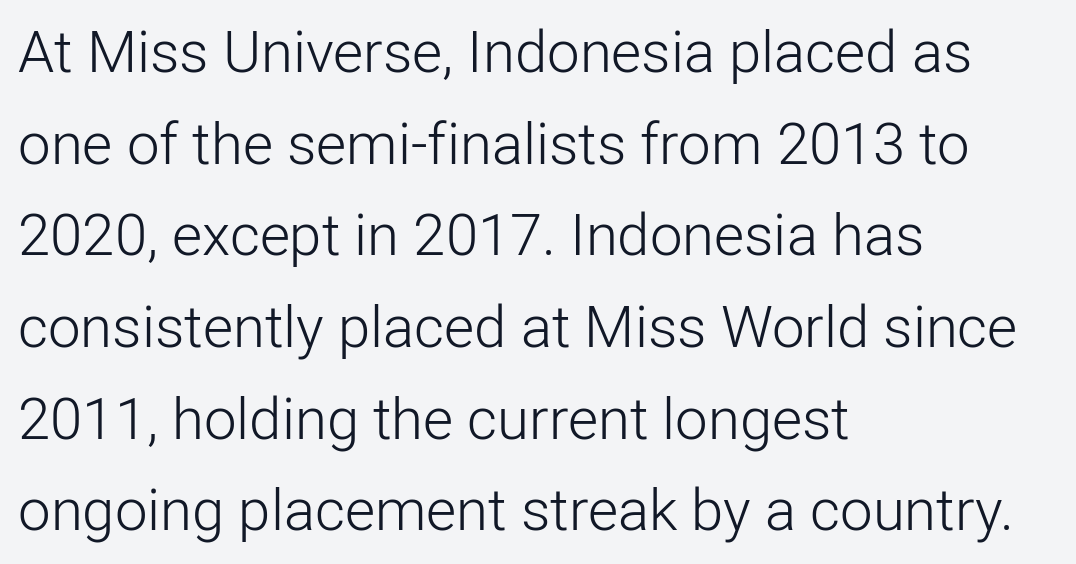
Q: Is the text bold? A: No.
Q: Is the text italic (slanted)? A: No, it is upright.
Q: Is the typeface a serif or a sans-serif typeface? A: Sans-serif.
Q: Is the text underlined? A: No.
Q: How is the paragraph aligned? A: Left-aligned.
Q: Is the spacing between letters normal or unusually wide? A: Normal.
Q: Is the spacing between lines tight, normal or loose? A: Normal.
Q: Width (condensed, normal, or wide)? A: Normal.
Q: Stroke contrast? A: Low.
Q: x-height? A: Medium.
Q: Monospaced? A: No.
